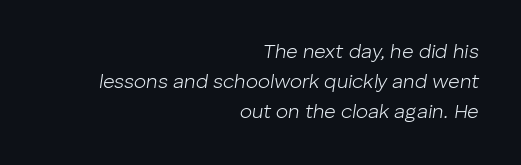
The image shows 20 px text type, italic (leaning right); set right-aligned, normal line spacing (1.49x), normal letter spacing, not underlined.
